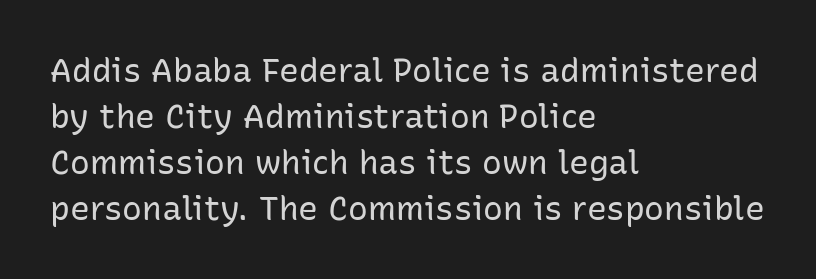
The passage shown is not bold in any degree. The gap between lines stays unmarked. These lines are composed in type without serifs. This sample has the flowing, uneven cadence of proportional lettering.
